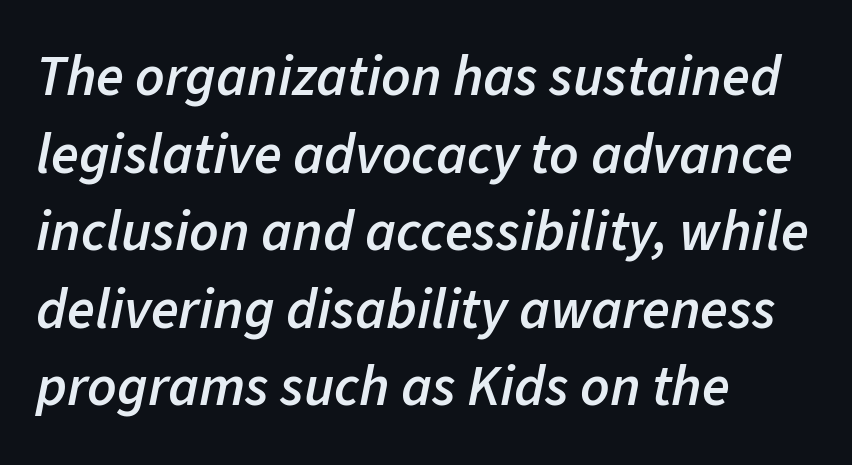
The image shows 57 px semibold type, italic (leaning right); set left-aligned, normal line spacing (1.36x), normal letter spacing, not underlined; low stroke contrast and a medium x-height.
